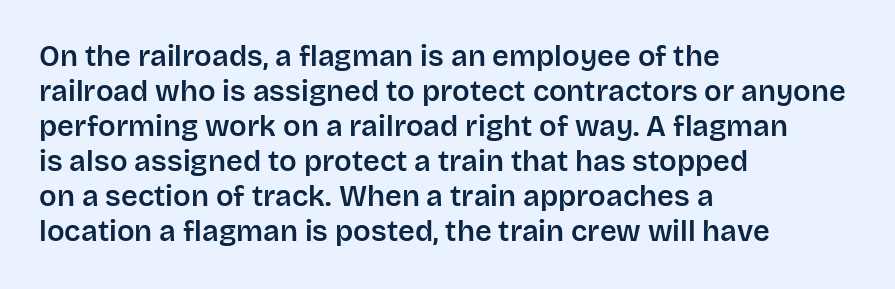
The image shows 29 px sans-serif type, upright; set left-aligned, line spacing 1.21x, normal letter spacing, not underlined; low stroke contrast and a large x-height.
